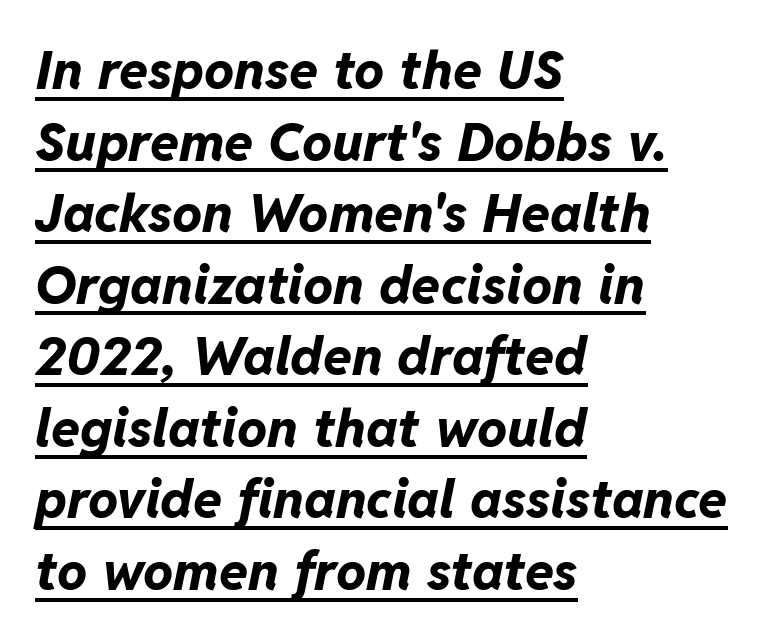
{"italic": "yes", "lean": "right", "slant_degrees": 11, "bold": "yes", "weight": "bold", "width": "normal", "stroke_contrast": "low", "x_height": "medium", "monospaced": "no", "underline": "yes", "align": "left", "line_spacing": "normal", "line_spacing_ratio": 1.35, "letter_spacing": "normal", "letter_spacing_em": 0.0, "glyph_px": 53}
